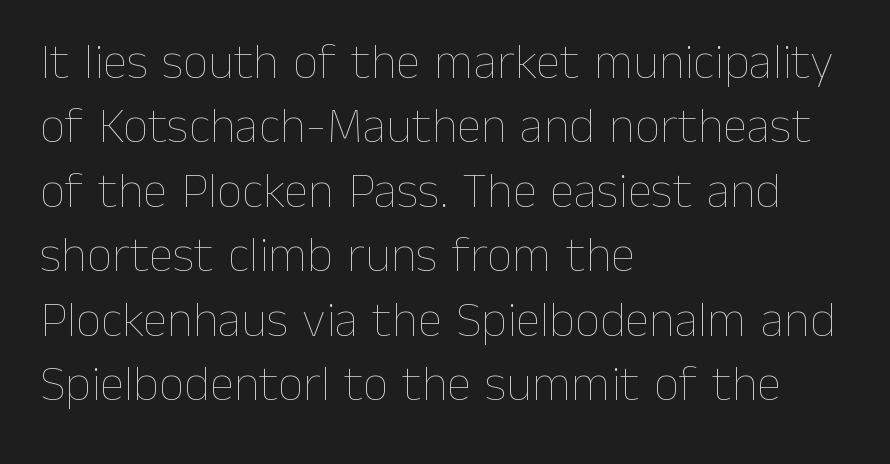
{"italic": "no", "bold": "no", "weight": "thin", "width": "normal", "stroke_contrast": "low", "x_height": "medium", "monospaced": "no", "underline": "no", "align": "left", "line_spacing": "normal", "line_spacing_ratio": 1.29, "letter_spacing": "normal", "letter_spacing_em": 0.0, "glyph_px": 50}
